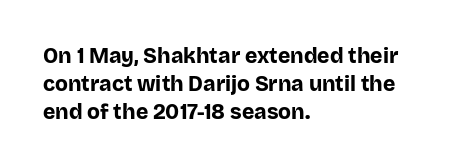
{"italic": "no", "bold": "yes", "underline": "no", "align": "left", "line_spacing": "normal", "line_spacing_ratio": 1.33, "letter_spacing": "normal", "letter_spacing_em": 0.0, "glyph_px": 21}
